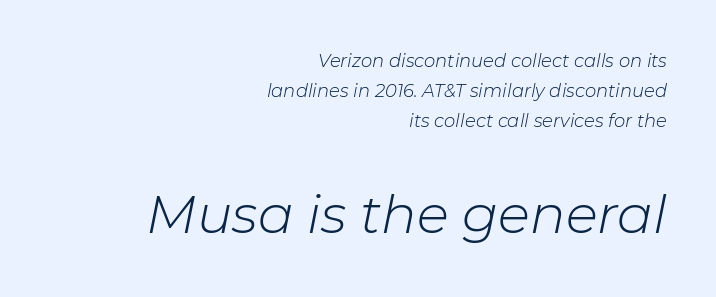
The image shows 53 px light type, italic (leaning right); set right-aligned, normal line spacing (1.66x), normal letter spacing, not underlined; the second (bottom) block is 2.94x larger; low stroke contrast and a medium x-height.
